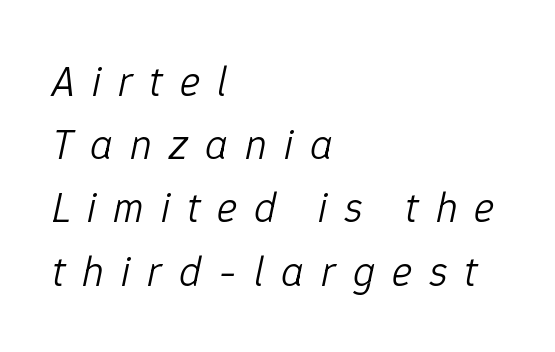
The image shows 43 px light type, italic (leaning right); set left-aligned, normal line spacing (1.47x), unusually wide letter spacing (+0.39 em), not underlined; low stroke contrast and a medium x-height.
